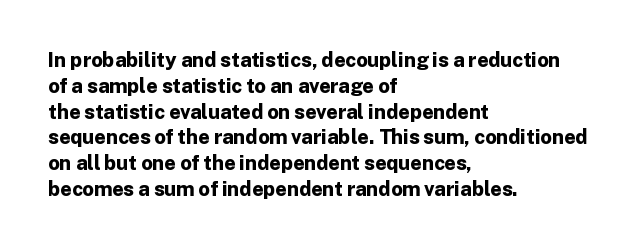
{"italic": "no", "bold": "yes", "underline": "no", "align": "left", "line_spacing": "normal", "line_spacing_ratio": 1.29, "letter_spacing": "normal", "letter_spacing_em": 0.0, "glyph_px": 20}
